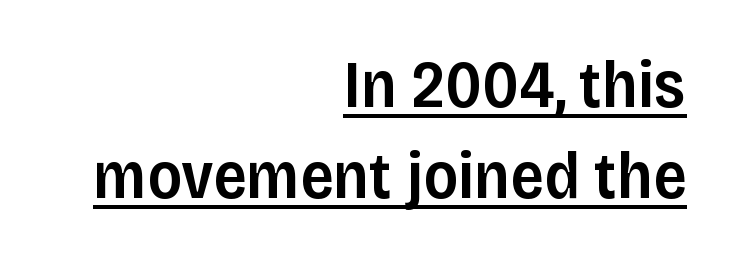
{"serif": "no", "italic": "no", "bold": "semi", "weight": "semibold", "width": "normal", "stroke_contrast": "low", "x_height": "large", "monospaced": "no", "underline": "yes", "align": "right", "line_spacing": "normal", "line_spacing_ratio": 1.38, "letter_spacing": "normal", "letter_spacing_em": 0.0, "glyph_px": 66}
